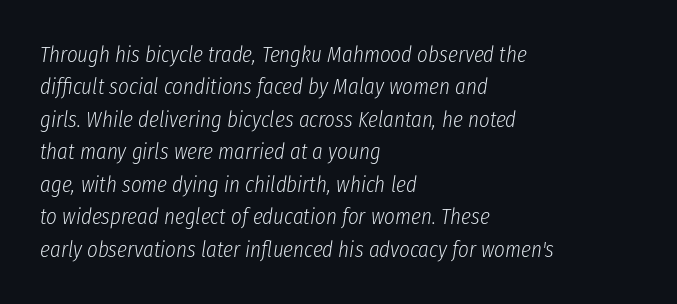
Stems and bowls with no extra thickness — not bold. Descenders hang freely into open space. Standard letterfit; no display-style spreading of the glyphs. Characters are canted at an angle relative to the baseline's perpendicular.
